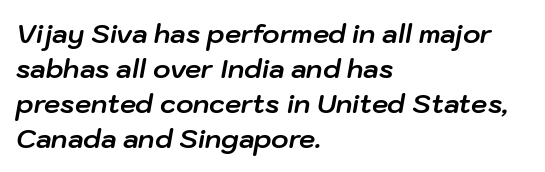
{"italic": "yes", "lean": "right", "slant_degrees": 10, "bold": "yes", "underline": "no", "align": "left", "line_spacing": "normal", "line_spacing_ratio": 1.34, "letter_spacing": "normal", "letter_spacing_em": 0.0, "glyph_px": 26}
